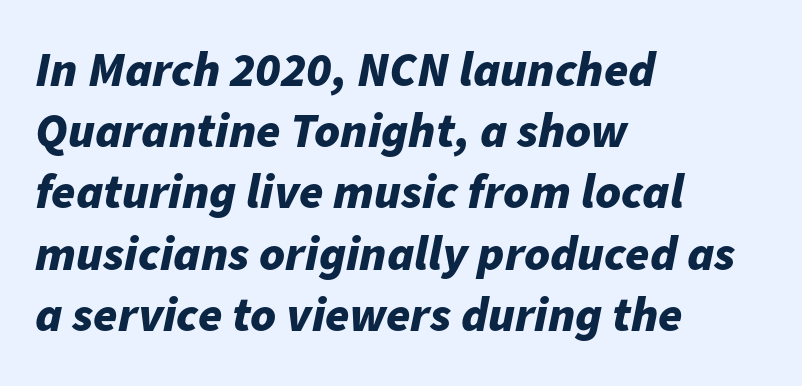
Q: Is the text bold? A: Yes.
Q: Is the text italic (slanted)? A: Yes, it leans right by about 11 degrees.
Q: Is the text underlined? A: No.
Q: How is the paragraph aligned? A: Left-aligned.
Q: Is the spacing between letters normal or unusually wide? A: Normal.
Q: Is the spacing between lines tight, normal or loose? A: Normal.
Q: Width (condensed, normal, or wide)? A: Normal.
Q: Stroke contrast? A: Low.
Q: x-height? A: Medium.
Q: Monospaced? A: No.
